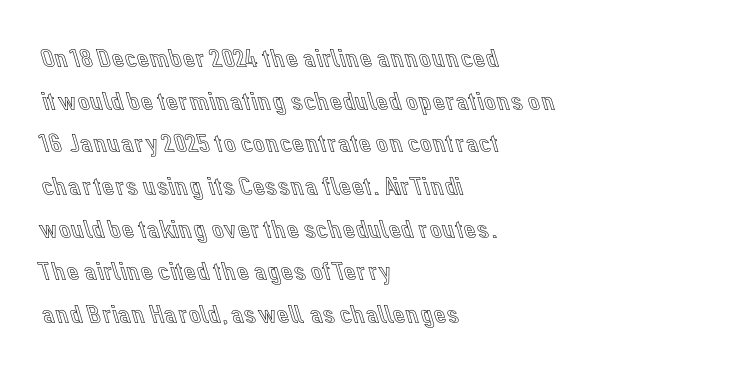
Q: Is the text italic (slanted)? A: Yes.
Q: Is the text underlined? A: No.
Q: How is the paragraph aligned? A: Left-aligned.
Q: Is the spacing between letters normal or unusually wide? A: Normal.
Q: Is the spacing between lines tight, normal or loose? A: Normal.
